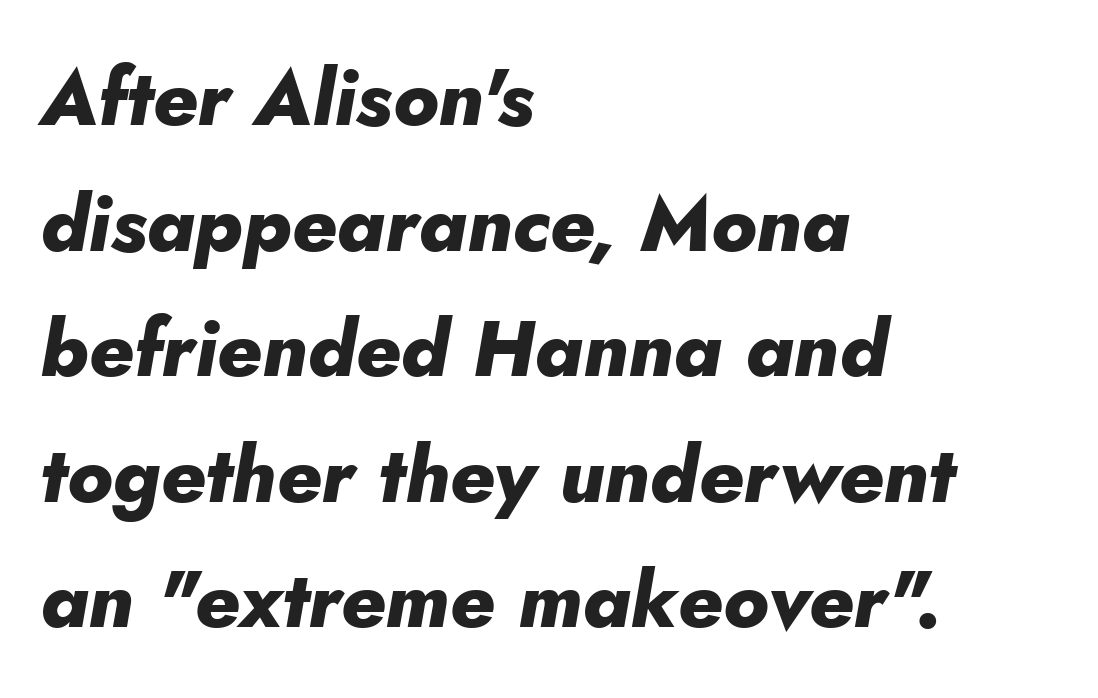
Leading: standard. Plain, unruled lines of type. Characters follow at the spacing the type designer built in. A typesetter would mark this as italic. Do the characters align in a grid? No, the font is proportional. This is heavy type, rendered in bold.
